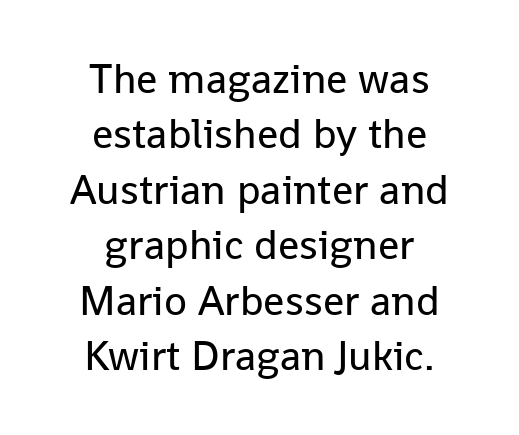
{"serif": "no", "italic": "no", "bold": "no", "weight": "regular", "width": "normal", "stroke_contrast": "low", "x_height": "medium", "monospaced": "no", "underline": "no", "align": "center", "line_spacing": "normal", "line_spacing_ratio": 1.32, "letter_spacing": "normal", "letter_spacing_em": 0.0, "glyph_px": 42}
